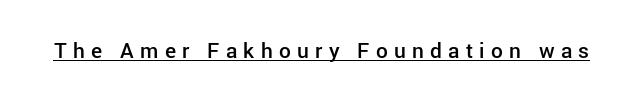
Q: Is the text bold? A: Semi-bold.
Q: Is the text italic (slanted)? A: No, it is upright.
Q: Is the text underlined? A: Yes.
Q: Is the spacing between letters normal or unusually wide? A: Unusually wide.
